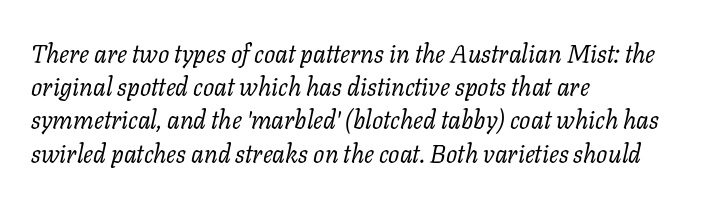
The letters look calm and open, with moderate or lighter stems. The passage shown has conventional tracking throughout. These lines were composed using italics. A bare baseline throughout the passage. Leading: standard. Where is the straight margin? On the left.
